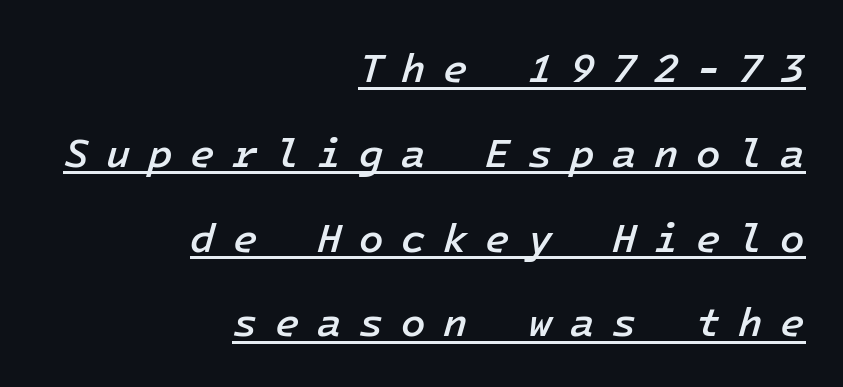
The string is rendered with underlining switched on. The letterforms stand isolated, each surrounded by extra space. Leading is clearly above the norm, producing a sparse column. Compared with a flush-left layout, this one pins lines to the opposite, right side.
